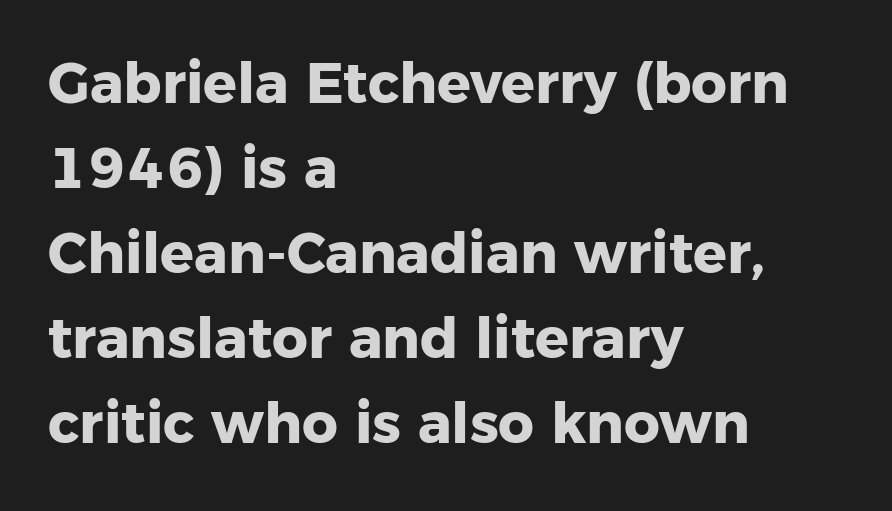
The image shows 56 px heavy sans-serif type, upright; set left-aligned, normal line spacing (1.52x), normal letter spacing, not underlined; low stroke contrast and a medium x-height.
